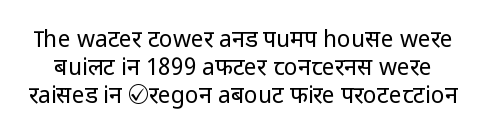
{"italic": "no", "bold": "no", "underline": "no", "line_spacing_ratio": 1.22, "letter_spacing": "normal", "letter_spacing_em": 0.0, "glyph_px": 23}
